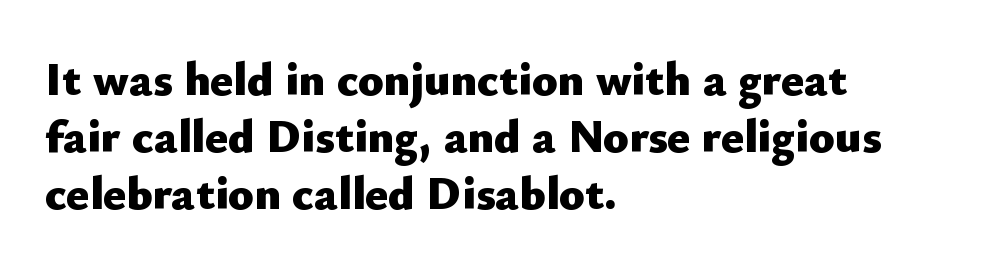
Q: Is the text bold? A: Yes.
Q: Is the text italic (slanted)? A: No, it is upright.
Q: Is the typeface a serif or a sans-serif typeface? A: Sans-serif.
Q: Is the text underlined? A: No.
Q: How is the paragraph aligned? A: Left-aligned.
Q: Is the spacing between letters normal or unusually wide? A: Normal.
Q: Width (condensed, normal, or wide)? A: Normal.
Q: Stroke contrast? A: Low.
Q: x-height? A: Small.
Q: Monospaced? A: No.
